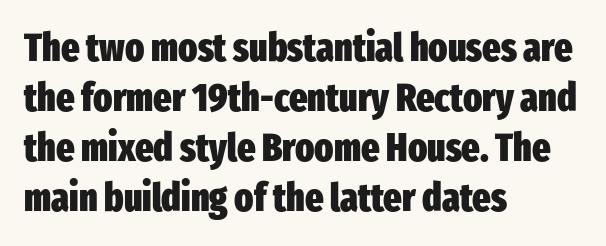
The image shows 39 px heavy, condensed sans-serif type, upright; set left-aligned, normal line spacing (1.28x), normal letter spacing, not underlined; low stroke contrast and a medium x-height.
